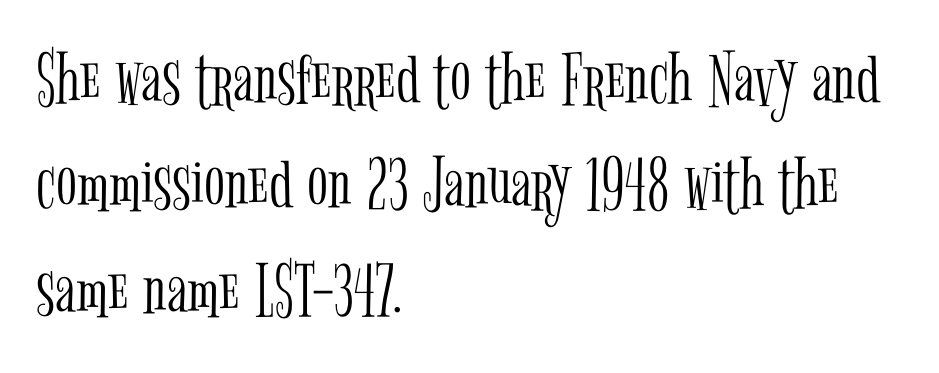
Q: Is the text bold? A: No.
Q: Is the text italic (slanted)? A: No, it is upright.
Q: Is the typeface a serif or a sans-serif typeface? A: Serif.
Q: Is the text underlined? A: No.
Q: How is the paragraph aligned? A: Left-aligned.
Q: Is the spacing between letters normal or unusually wide? A: Normal.
Q: Is the spacing between lines tight, normal or loose? A: Normal.
Q: Width (condensed, normal, or wide)? A: Condensed.
Q: Stroke contrast? A: Low.
Q: x-height? A: Medium.
Q: Monospaced? A: No.
